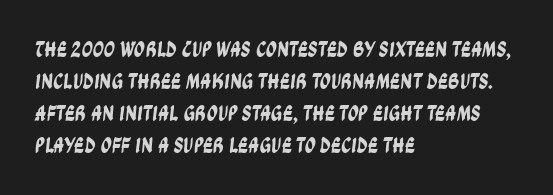
Q: Is the text underlined? A: No.
Q: How is the paragraph aligned? A: Left-aligned.
Q: Is the spacing between letters normal or unusually wide? A: Normal.
Q: Is the spacing between lines tight, normal or loose? A: Normal.
